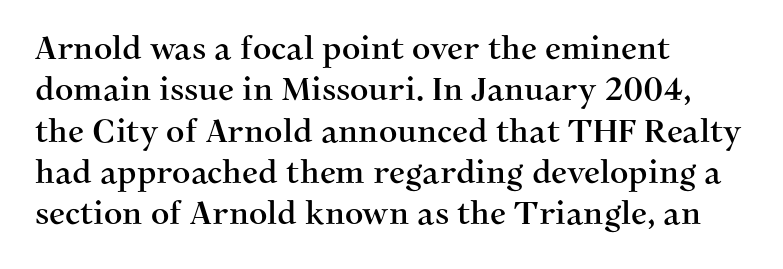
{"serif": "yes", "italic": "no", "width": "normal", "stroke_contrast": "medium", "x_height": "medium", "monospaced": "no", "underline": "no", "align": "left", "line_spacing": "normal", "line_spacing_ratio": 1.29, "letter_spacing": "normal", "letter_spacing_em": 0.0, "glyph_px": 32}
